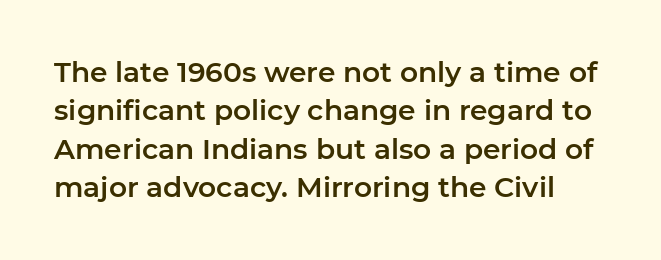
Q: Is the text italic (slanted)? A: No, it is upright.
Q: Is the typeface a serif or a sans-serif typeface? A: Sans-serif.
Q: Is the text underlined? A: No.
Q: Is the spacing between letters normal or unusually wide? A: Normal.
Q: Is the spacing between lines tight, normal or loose? A: Normal.
Q: Width (condensed, normal, or wide)? A: Normal.
Q: Stroke contrast? A: Low.
Q: x-height? A: Medium.
Q: Monospaced? A: No.
